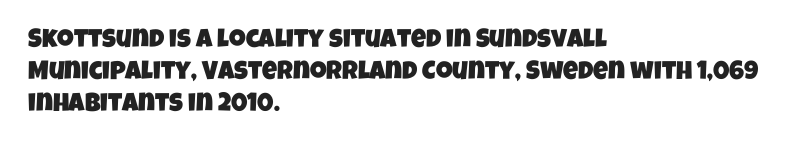
The image shows 26 px text type; set left-aligned, line spacing 1.23x, normal letter spacing, not underlined.
